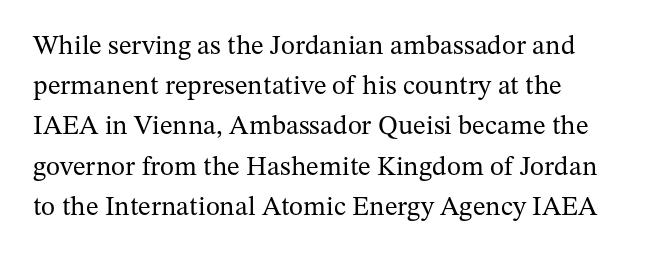
The paragraph shown leans on its left margin. Has an underline been added? It has not. The font's upright variant was chosen for this text. The cut favours lightness, reaching ordinary text weight at its darkest.
